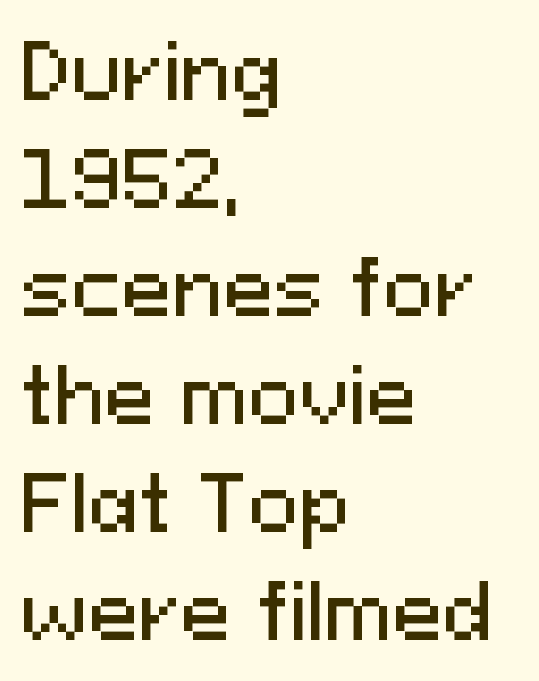
The image shows 76 px sans-serif type, upright; set left-aligned, normal line spacing (1.42x), normal letter spacing, not underlined; medium stroke contrast and a medium x-height.
